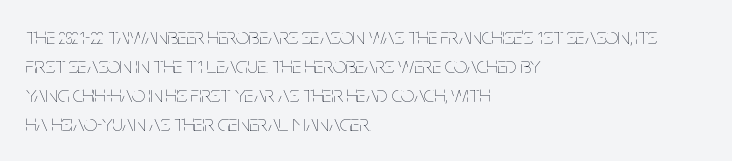
Q: Is the text bold? A: No.
Q: Is the text italic (slanted)? A: No, it is upright.
Q: Is the text underlined? A: No.
Q: How is the paragraph aligned? A: Left-aligned.
Q: Is the spacing between letters normal or unusually wide? A: Normal.
Q: Is the spacing between lines tight, normal or loose? A: Normal.
